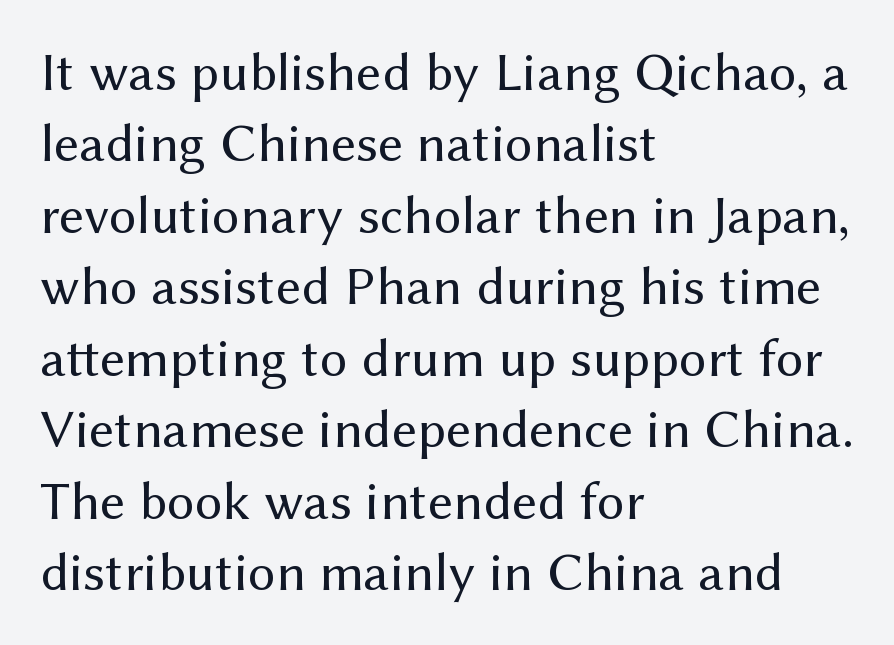
Q: Is the text bold? A: No.
Q: Is the text italic (slanted)? A: No, it is upright.
Q: Is the typeface a serif or a sans-serif typeface? A: Sans-serif.
Q: Is the text underlined? A: No.
Q: How is the paragraph aligned? A: Left-aligned.
Q: Is the spacing between letters normal or unusually wide? A: Normal.
Q: Is the spacing between lines tight, normal or loose? A: Normal.
Q: Width (condensed, normal, or wide)? A: Normal.
Q: Stroke contrast? A: Medium.
Q: x-height? A: Medium.
Q: Monospaced? A: No.
